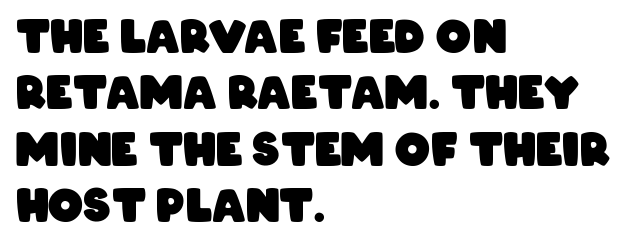
{"serif": "no", "bold": "yes", "weight": "heavy", "width": "condensed", "stroke_contrast": "low", "x_height": "large", "monospaced": "no", "underline": "no", "align": "left", "line_spacing": "normal", "line_spacing_ratio": 1.28, "letter_spacing": "normal", "letter_spacing_em": 0.0, "glyph_px": 44}
